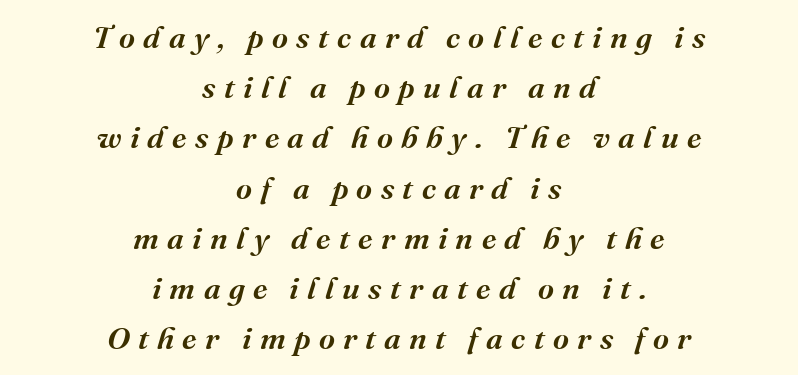
Q: Is the text bold? A: Semi-bold.
Q: Is the text italic (slanted)? A: Yes, it leans right by about 16 degrees.
Q: Is the typeface a serif or a sans-serif typeface? A: Serif.
Q: Is the text underlined? A: No.
Q: How is the paragraph aligned? A: Centered.
Q: Is the spacing between letters normal or unusually wide? A: Unusually wide.
Q: Is the spacing between lines tight, normal or loose? A: Normal.
Q: Width (condensed, normal, or wide)? A: Normal.
Q: Stroke contrast? A: Medium.
Q: x-height? A: Medium.
Q: Monospaced? A: No.
